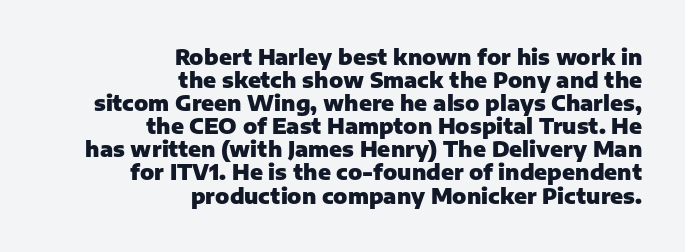
Horizontal alignment here is rightward, an uncommon choice for prose. It's the straight-up-and-down kind of type. Vertically, the passage feels compressed, each row crowding the next. The typesetting leans heavy: a genuine bold.
